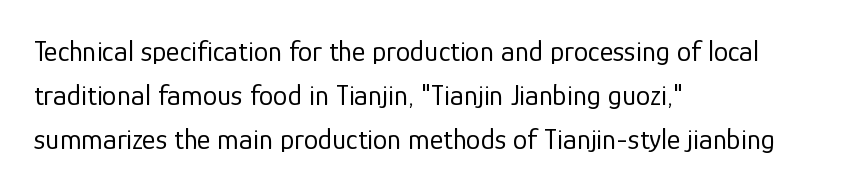
The image shows 29 px regular-weight sans-serif type, upright; set left-aligned, normal line spacing (1.52x), normal letter spacing, not underlined; low stroke contrast and a medium x-height.
